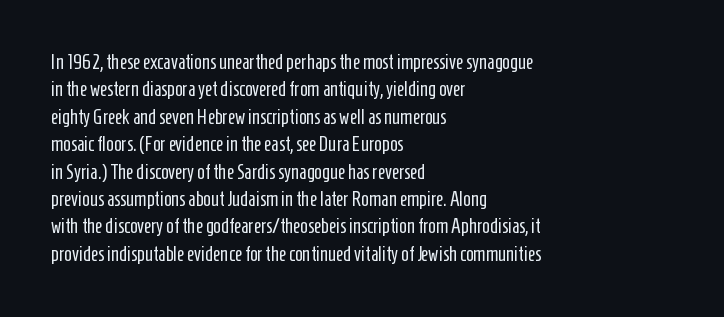
The image shows 20 px text type, upright; set left-aligned, normal line spacing (1.37x), normal letter spacing, not underlined.
